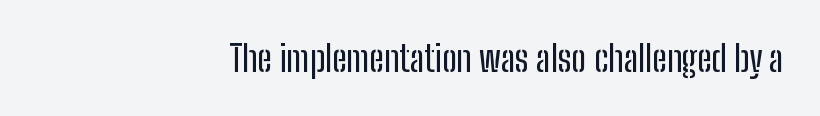
Caption: multi-line text, flush right, ragged left. Style check: upright. The passage shown is typed in a proportional face where columns would drift. Rule under the text: the space is simply empty. Compared with typical body copy, the letter spacing here is the same. Look at the bottom of the vertical strokes: they stop flat, with no serifs.
